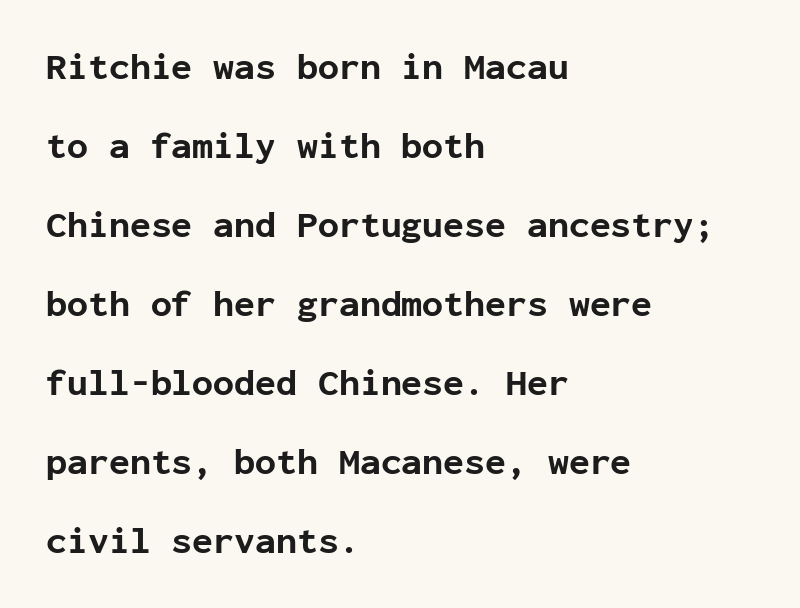
{"serif": "no", "italic": "no", "bold": "yes", "weight": "bold", "width": "normal", "stroke_contrast": "low", "x_height": "medium", "monospaced": "yes", "underline": "no", "align": "left", "line_spacing": "loose", "line_spacing_ratio": 2.08, "letter_spacing": "normal", "letter_spacing_em": 0.0, "glyph_px": 38}
